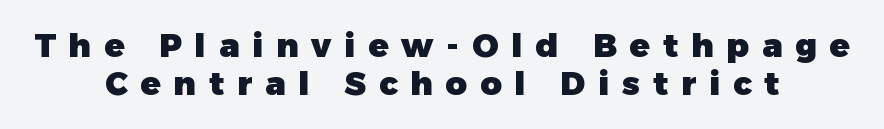
The image shows 33 px heavy sans-serif type, upright; set centered, tight line spacing (1.14x), unusually wide letter spacing (+0.39 em), not underlined; low stroke contrast and a medium x-height.
